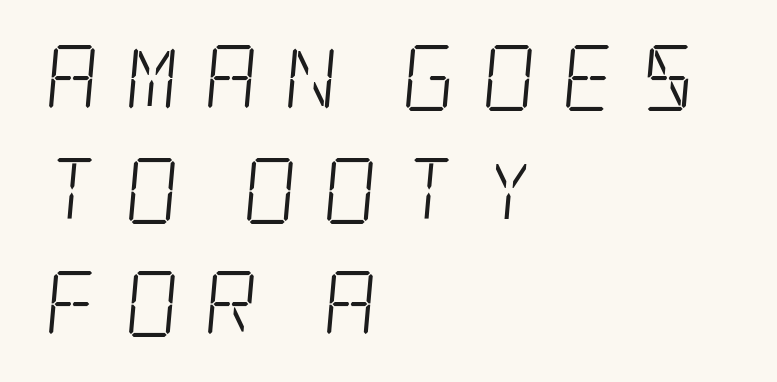
Horizontally, the lines are justified to the leading edge only. Yep, those are serifs on the letters. Each row of text sits above clean, open space. Think standard paragraph weight, or any step lighter than that. The rendering inserts visible extra space after every character.
